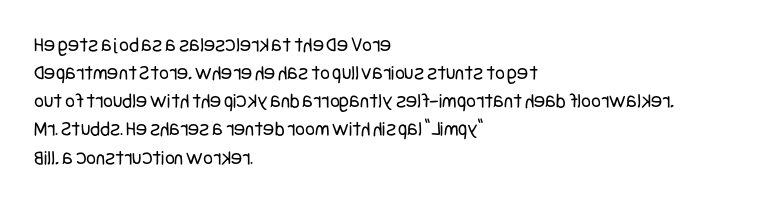
Visually the block forms a straight wall on the left and a jagged coastline on the right. Style check: upright. Bold? No — there's no thickening of the strokes. Notice how descenders clear the ascenders below comfortably — that's standard leading. Each word holds together tightly as a unit, with standard inter-letter gaps.
